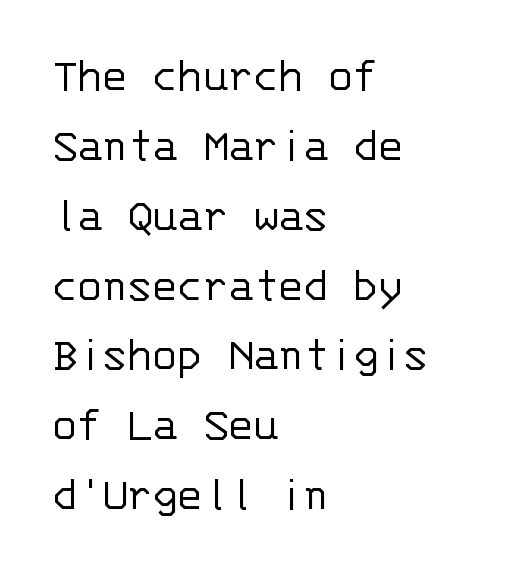
The image shows 51 px light sans-serif type, upright, monospaced; set left-aligned, normal line spacing (1.37x), normal letter spacing, not underlined; low stroke contrast and a large x-height.
